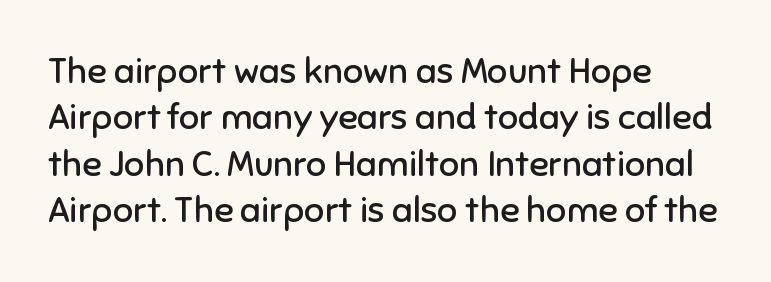
The letters advance in unequal steps, a hallmark of proportional type. A roman cut, with each character standing at attention. Nope, no serifs anywhere on these letters. Tracking here is standard; glyphs follow each other at the usual distance. The rendering uses a moderate line-height, typical for paragraphs. Stroke thickness stays within the range of a standard reading face or lighter.
